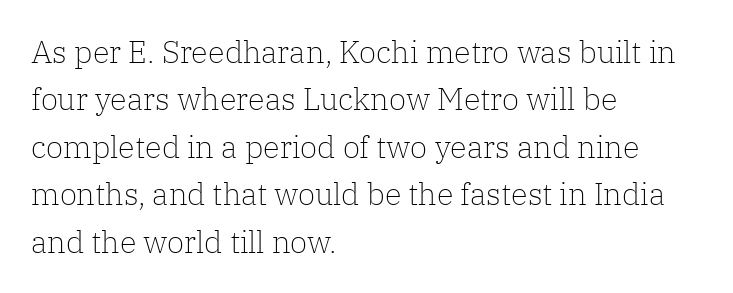
Each line starts at the same left margin while the right side varies. Has an underline been added? It has not. Honestly, the row spacing looks completely unremarkable. Italic: no, the glyphs are upright roman. Inter-character spacing is left at the font's built-in metrics.
